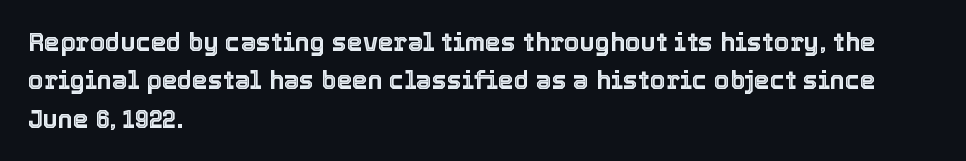
{"italic": "no", "underline": "no", "align": "left", "line_spacing": "normal", "line_spacing_ratio": 1.54, "letter_spacing": "normal", "letter_spacing_em": 0.0, "glyph_px": 25}
